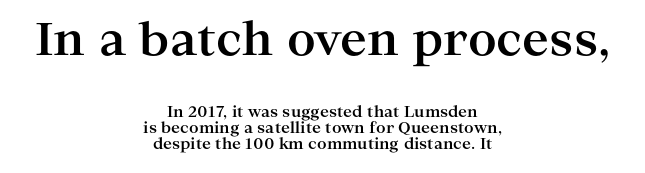
{"serif": "yes", "italic": "no", "bold": "yes", "weight": "bold", "width": "wide", "stroke_contrast": "high", "x_height": "medium", "monospaced": "no", "underline": "no", "align": "center", "line_spacing": "tight", "line_spacing_ratio": 1.08, "letter_spacing": "normal", "letter_spacing_em": 0.0, "larger_block": "first", "size_ratio": 3.0, "glyph_px": 45}
